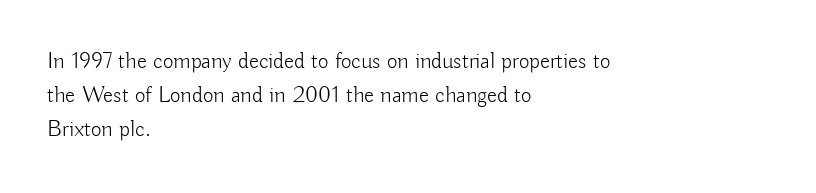
The image shows 23 px text type, upright; set left-aligned, normal line spacing (1.48x), normal letter spacing, not underlined.
